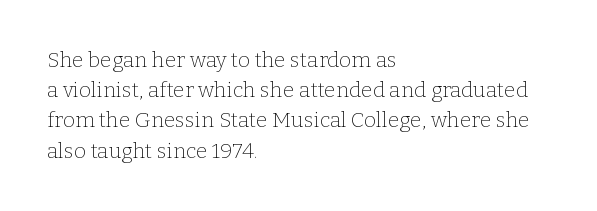
Regarding leading, the lines here are spaced in the standard way. Underline: absent. A classic flush-left, rag-right setting is used for this passage. Every character sits straight up, as roman type does.
